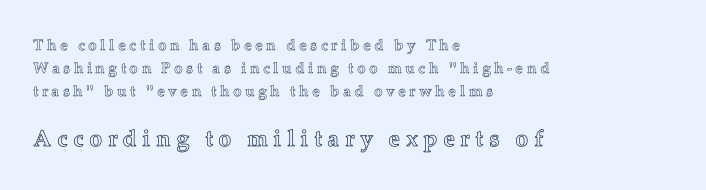
The image shows 23 px text type, upright; set left-aligned, normal line spacing (1.55x), unusually wide letter spacing (+0.24 em), not underlined; the second (bottom) block is 1.53x larger.
